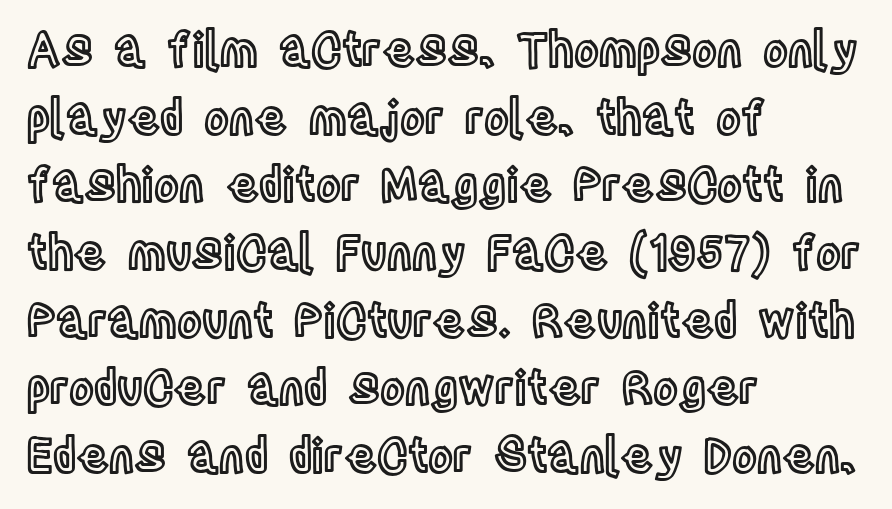
The image shows 47 px condensed type, upright; set left-aligned, normal line spacing (1.44x), normal letter spacing, not underlined; a large x-height.
